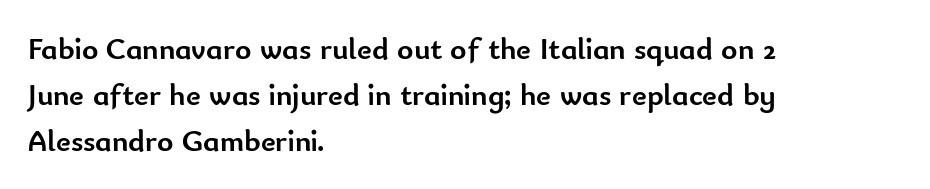
{"serif": "no", "italic": "no", "bold": "yes", "weight": "semibold", "width": "normal", "stroke_contrast": "low", "x_height": "small", "monospaced": "no", "underline": "no", "align": "left", "line_spacing": "normal", "line_spacing_ratio": 1.49, "letter_spacing": "normal", "letter_spacing_em": 0.0, "glyph_px": 31}
